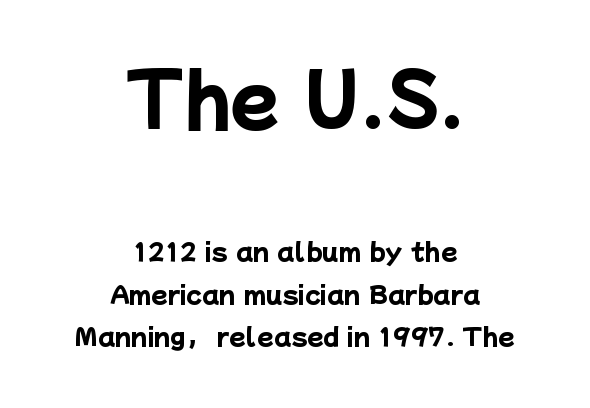
{"serif": "no", "bold": "yes", "weight": "heavy", "width": "normal", "stroke_contrast": "low", "x_height": "medium", "monospaced": "no", "underline": "no", "align": "center", "line_spacing_ratio": 1.77, "letter_spacing": "normal", "letter_spacing_em": 0.0, "larger_block": "first", "size_ratio": 2.96, "glyph_px": 71}
